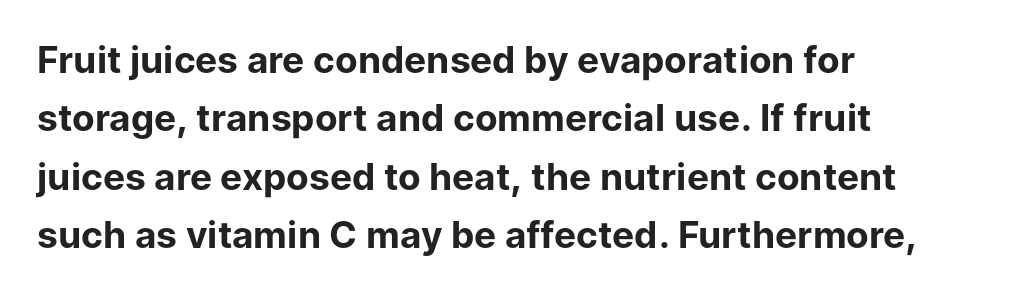
Q: Is the text bold? A: Yes.
Q: Is the text italic (slanted)? A: No, it is upright.
Q: Is the typeface a serif or a sans-serif typeface? A: Sans-serif.
Q: Is the text underlined? A: No.
Q: How is the paragraph aligned? A: Left-aligned.
Q: Is the spacing between letters normal or unusually wide? A: Normal.
Q: Is the spacing between lines tight, normal or loose? A: Normal.
Q: Width (condensed, normal, or wide)? A: Normal.
Q: Stroke contrast? A: Low.
Q: x-height? A: Medium.
Q: Monospaced? A: No.
